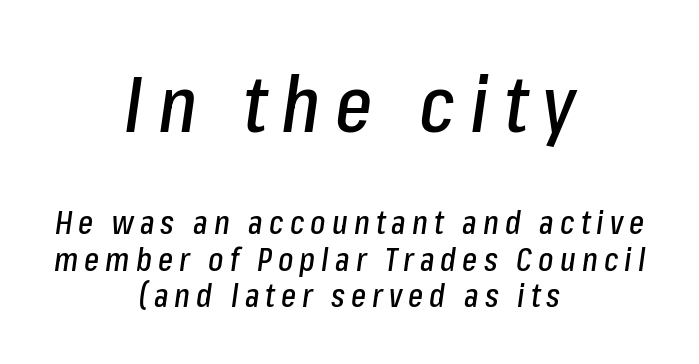
Q: Is the text italic (slanted)? A: Yes, it leans right by about 8 degrees.
Q: Is the text underlined? A: No.
Q: How is the paragraph aligned? A: Centered.
Q: Is the spacing between lines tight, normal or loose? A: Tight.
Q: Which block of text is set in a larger size, the first (top) or the second (bottom)? A: The first (top) one.
Q: Width (condensed, normal, or wide)? A: Condensed.
Q: Stroke contrast? A: Low.
Q: x-height? A: Medium.
Q: Monospaced? A: No.
